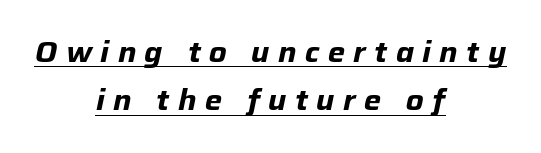
{"italic": "yes", "lean": "right", "slant_degrees": 12, "bold": "yes", "weight": "bold", "width": "normal", "stroke_contrast": "low", "x_height": "medium", "monospaced": "no", "underline": "yes", "align": "center", "line_spacing": "normal", "line_spacing_ratio": 1.67, "letter_spacing": "wide", "letter_spacing_em": 0.29, "glyph_px": 29}
